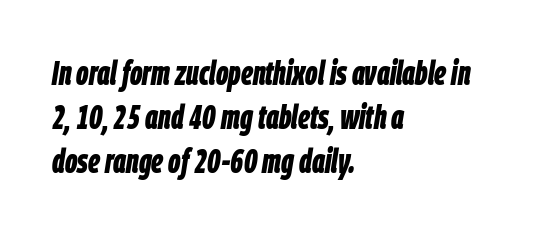
Q: Is the text bold? A: Yes.
Q: Is the text italic (slanted)? A: Yes, it leans right by about 9 degrees.
Q: Is the text underlined? A: No.
Q: How is the paragraph aligned? A: Left-aligned.
Q: Is the spacing between letters normal or unusually wide? A: Normal.
Q: Is the spacing between lines tight, normal or loose? A: Normal.
Q: Width (condensed, normal, or wide)? A: Condensed.
Q: Stroke contrast? A: Low.
Q: x-height? A: Large.
Q: Monospaced? A: No.
